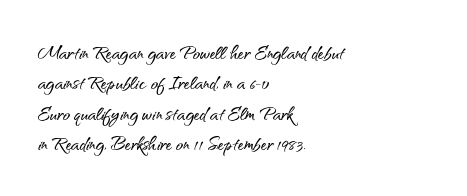
Unmarked baselines from the first word to the last. Short and long lines alike share a common starting point at left. The horizontal fit of the characters is conventional and even. Leading matches the norm, producing a regular column.
